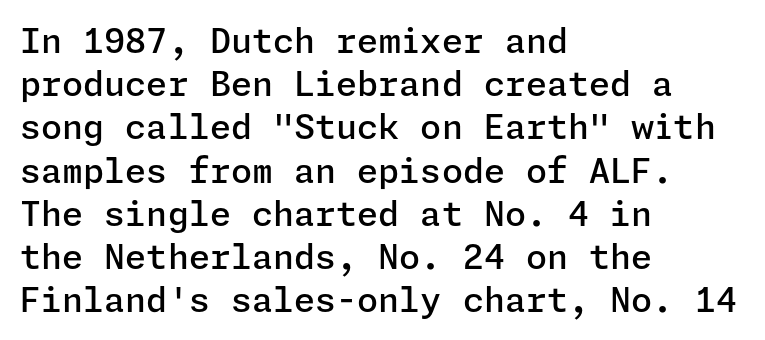
{"serif": "no", "italic": "no", "bold": "semi", "weight": "semibold", "width": "normal", "stroke_contrast": "low", "x_height": "medium", "underline": "no", "align": "left", "line_spacing": "normal", "line_spacing_ratio": 1.27, "letter_spacing": "normal", "letter_spacing_em": 0.0, "glyph_px": 34}
